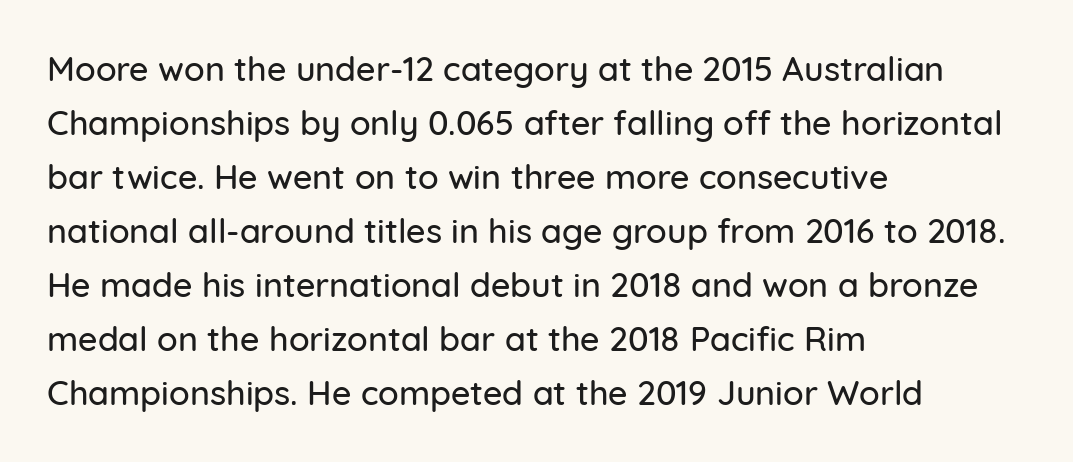
{"serif": "no", "italic": "no", "width": "normal", "stroke_contrast": "low", "x_height": "medium", "monospaced": "no", "underline": "no", "align": "left", "line_spacing": "normal", "line_spacing_ratio": 1.59, "letter_spacing": "normal", "letter_spacing_em": 0.0, "glyph_px": 34}
